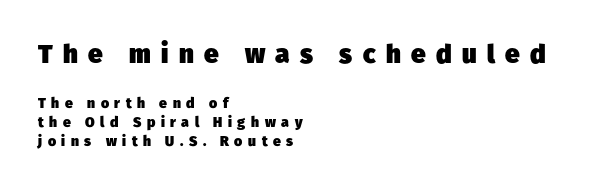
Q: Is the text bold? A: Yes.
Q: Is the text underlined? A: No.
Q: How is the paragraph aligned? A: Left-aligned.
Q: Is the spacing between letters normal or unusually wide? A: Unusually wide.
Q: Is the spacing between lines tight, normal or loose? A: Normal.
Q: Which block of text is set in a larger size, the first (top) or the second (bottom)? A: The first (top) one.
